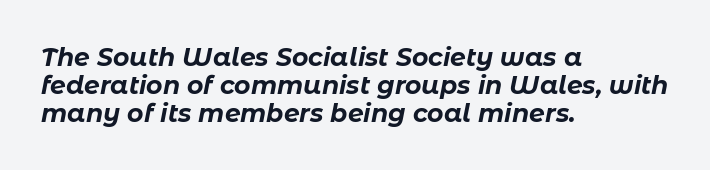
The image shows 25 px bold type, italic (leaning right); set left-aligned, tight line spacing (1.12x), normal letter spacing, not underlined.
